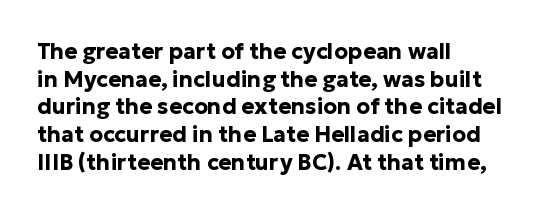
These words are printed bold, with thick strokes throughout. The string is rendered with underlining switched off. What's the leading like? Ordinary, nothing unusual. Tracking value appears to be zero — textbook default spacing. This rendering uses left alignment, leaving the right contour irregular. Every stem runs plumb, perpendicular to the baseline.
